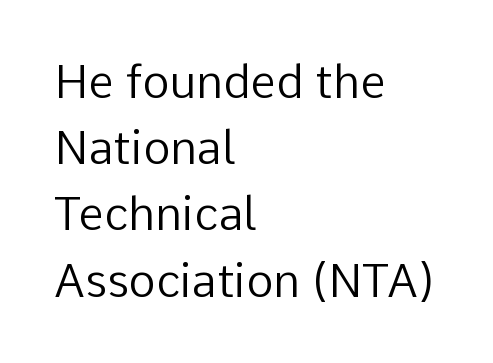
{"serif": "no", "italic": "no", "bold": "no", "weight": "regular", "width": "normal", "stroke_contrast": "low", "x_height": "medium", "monospaced": "no", "underline": "no", "align": "left", "line_spacing": "normal", "line_spacing_ratio": 1.44, "letter_spacing": "normal", "letter_spacing_em": 0.0, "glyph_px": 46}
